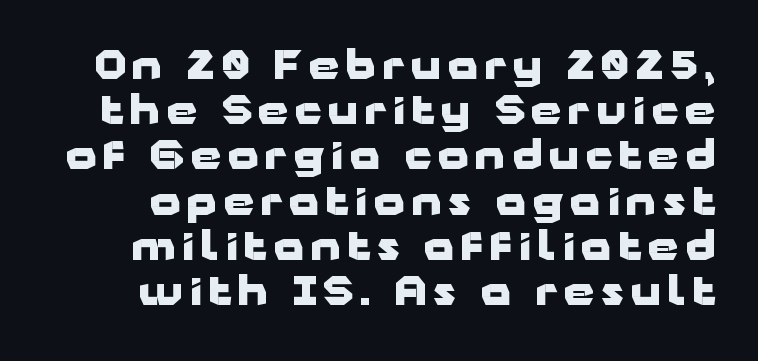
The image shows 39 px heavy, wide sans-serif type, upright; set line spacing 1.16x, not underlined; low stroke contrast and a medium x-height.
